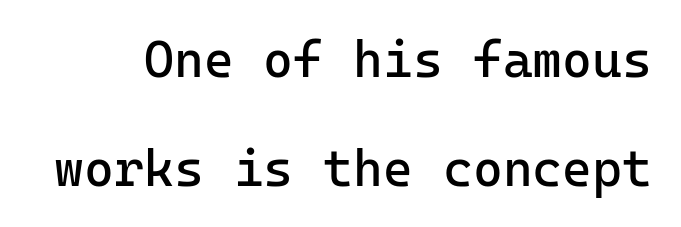
{"serif": "no", "italic": "no", "bold": "no", "weight": "regular", "width": "normal", "stroke_contrast": "low", "x_height": "medium", "monospaced": "yes", "underline": "no", "line_spacing": "loose", "line_spacing_ratio": 2.13, "letter_spacing": "normal", "letter_spacing_em": 0.0, "glyph_px": 51}
